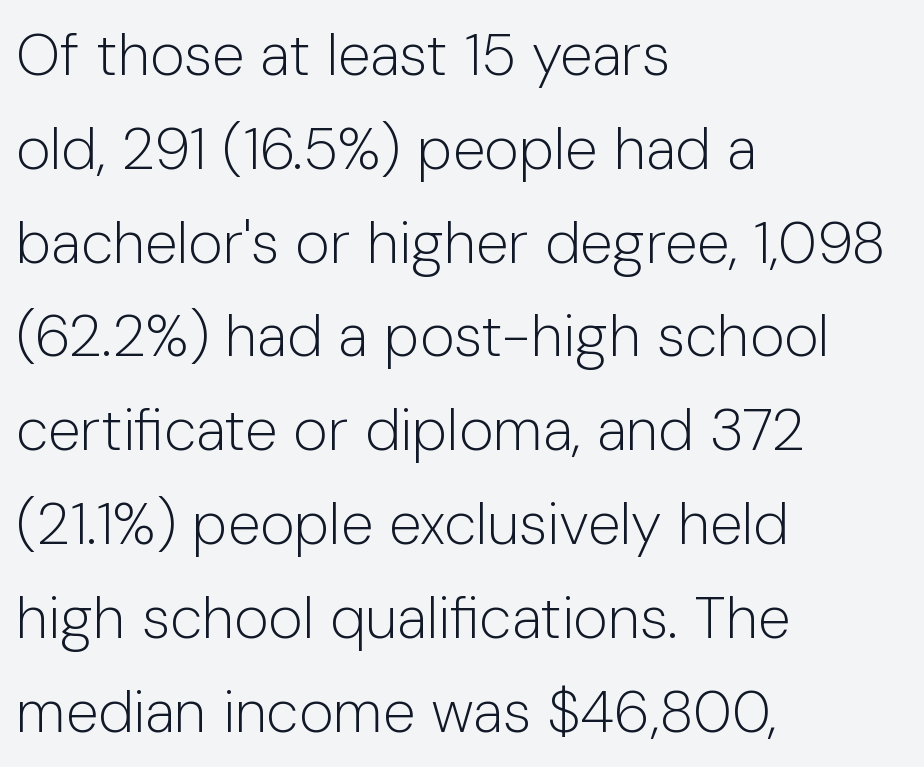
{"serif": "no", "italic": "no", "bold": "no", "weight": "light", "width": "normal", "stroke_contrast": "low", "x_height": "medium", "monospaced": "no", "underline": "no", "align": "left", "line_spacing": "normal", "line_spacing_ratio": 1.59, "letter_spacing": "normal", "letter_spacing_em": 0.0, "glyph_px": 59}
